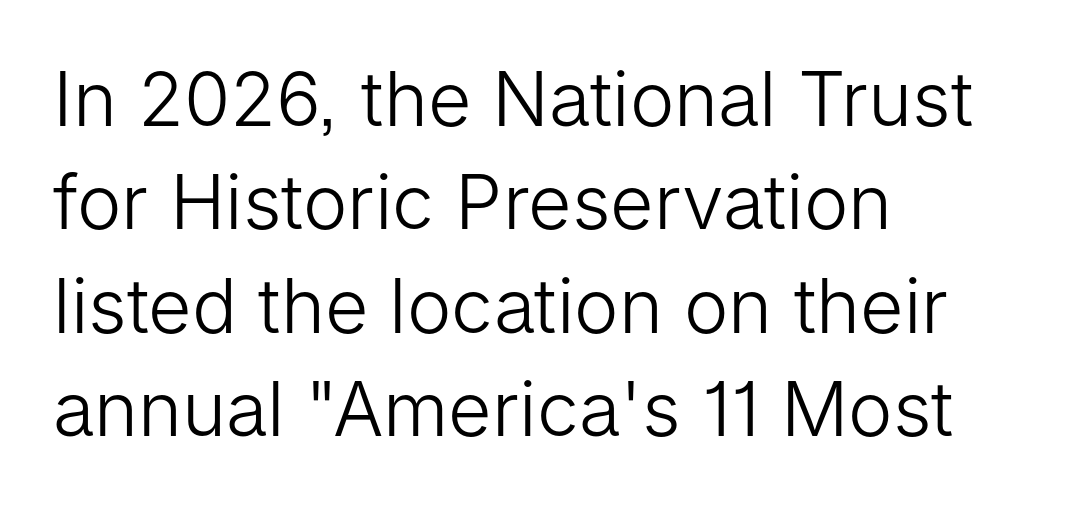
The image shows 75 px light sans-serif type, upright; set left-aligned, normal line spacing (1.38x), normal letter spacing, not underlined; low stroke contrast and a medium x-height.
